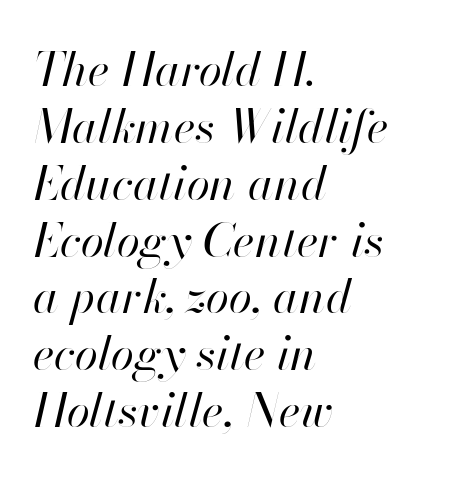
Q: Is the text bold? A: No.
Q: Is the text italic (slanted)? A: Yes, it leans right by about 13 degrees.
Q: Is the text underlined? A: No.
Q: How is the paragraph aligned? A: Left-aligned.
Q: Is the spacing between letters normal or unusually wide? A: Normal.
Q: Width (condensed, normal, or wide)? A: Normal.
Q: Stroke contrast? A: High.
Q: x-height? A: Small.
Q: Monospaced? A: No.
